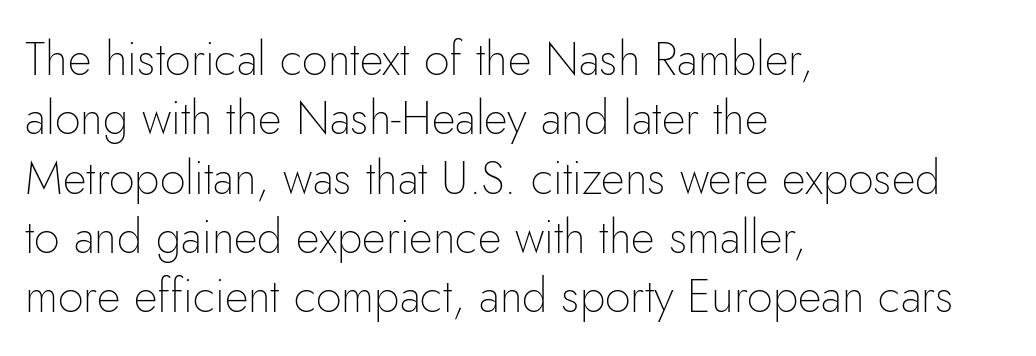
Q: Is the text bold? A: No.
Q: Is the text italic (slanted)? A: No, it is upright.
Q: Is the typeface a serif or a sans-serif typeface? A: Sans-serif.
Q: Is the text underlined? A: No.
Q: How is the paragraph aligned? A: Left-aligned.
Q: Is the spacing between letters normal or unusually wide? A: Normal.
Q: Is the spacing between lines tight, normal or loose? A: Normal.
Q: Width (condensed, normal, or wide)? A: Normal.
Q: Stroke contrast? A: Low.
Q: x-height? A: Small.
Q: Monospaced? A: No.
